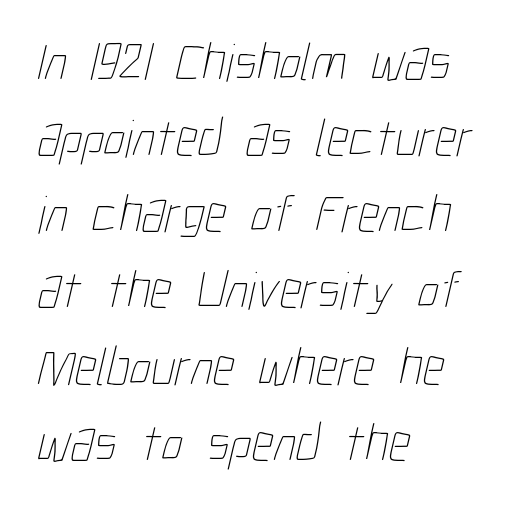
The weight tops out at a normal text grade. Underline: absent. Caption: multi-line text, flush left, ragged right. Character widths vary here, with narrow letters taking less room than wide ones. The letters sit at their default tracking, neither squeezed nor spread. In terms of leading, this rendering sits right in the middle.
